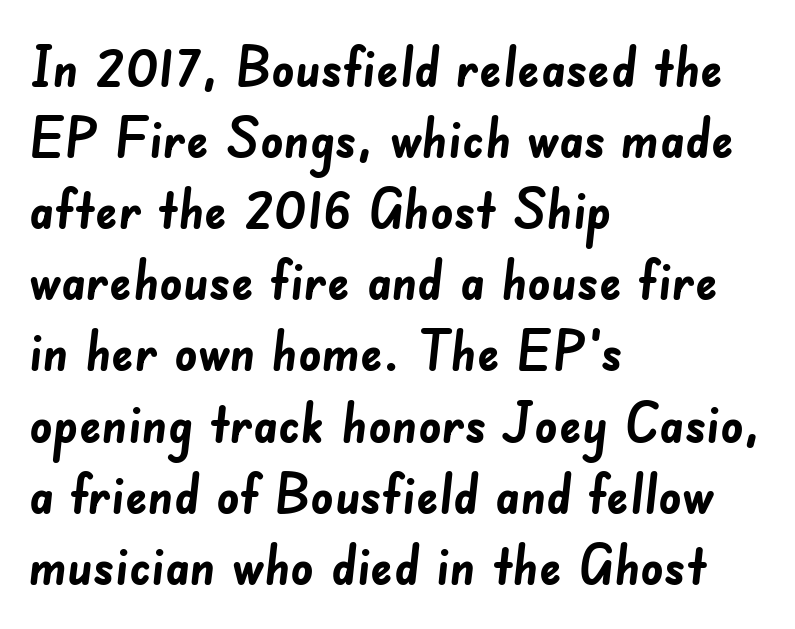
{"serif": "no", "bold": "yes", "weight": "semibold", "width": "normal", "stroke_contrast": "low", "x_height": "small", "monospaced": "no", "underline": "no", "align": "left", "line_spacing": "normal", "line_spacing_ratio": 1.27, "letter_spacing": "normal", "letter_spacing_em": 0.0, "glyph_px": 56}
